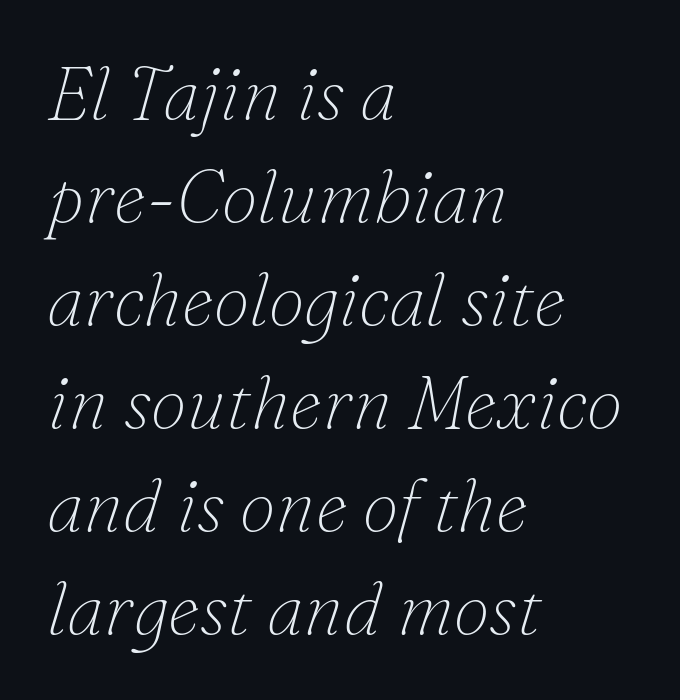
Does the leading feel generous? No, just average. Think of a printed novel: that variable character pitch is what you see here. Short and long lines alike share a common starting point at left. Students, note that the glyphs here touch the page at normal intervals.
